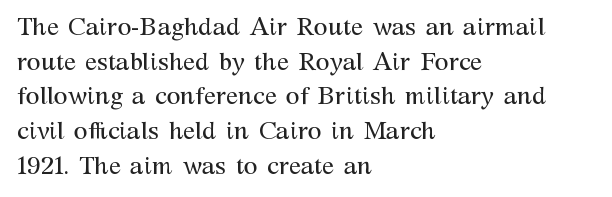
{"italic": "no", "bold": "no", "underline": "no", "align": "left", "line_spacing": "normal", "line_spacing_ratio": 1.39, "letter_spacing": "normal", "letter_spacing_em": 0.0, "glyph_px": 25}
